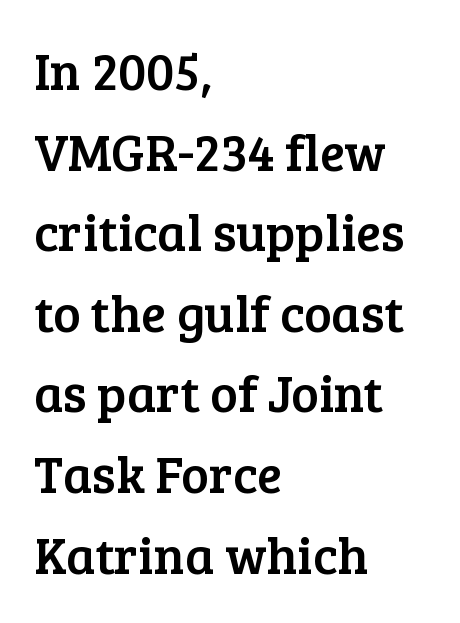
The image shows 52 px serif type, upright; set left-aligned, normal line spacing (1.55x), normal letter spacing, not underlined; low stroke contrast and a medium x-height.
